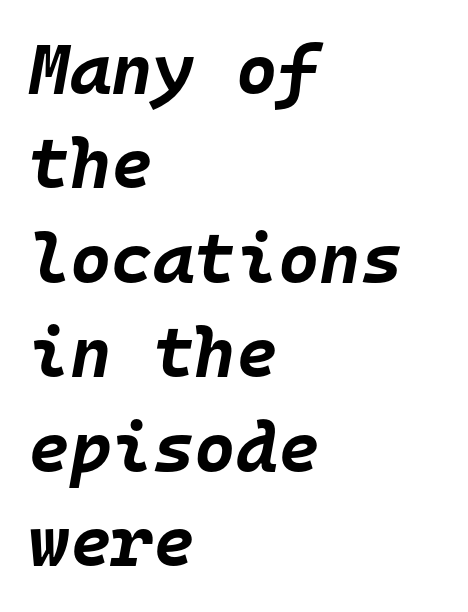
{"italic": "yes", "lean": "right", "slant_degrees": 10, "bold": "yes", "weight": "bold", "width": "normal", "stroke_contrast": "low", "x_height": "large", "monospaced": "yes", "underline": "no", "align": "left", "line_spacing": "normal", "line_spacing_ratio": 1.33, "letter_spacing": "normal", "letter_spacing_em": 0.0, "glyph_px": 71}
